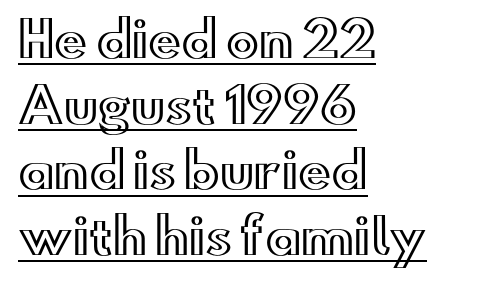
Like a heading marked for emphasis, these lines bear an underscore. In CSS terms this would be text-align: left. Each new line begins a customary step beneath the previous one. The rendering uses natural spacing where letterforms have individual widths. What stands out about the letter spacing? Nothing — it is the standard amount.
